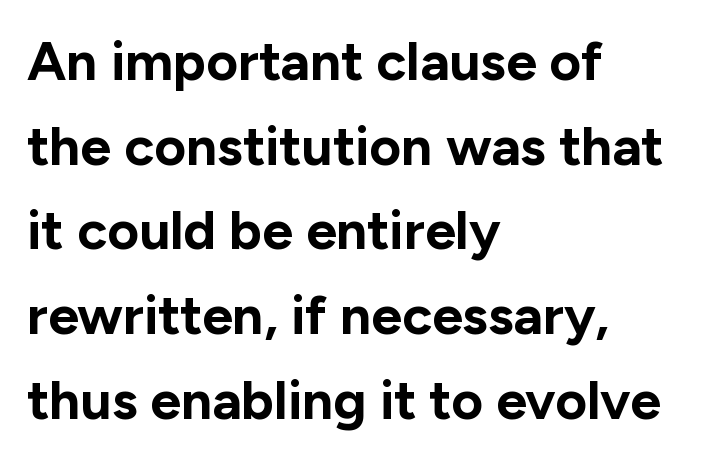
Look at the tracking — it's just the regular setting, nothing added. These lines are set flush left with a ragged right edge. This sample uses an upright cut, with every glyph sitting square on the baseline. The glyphs in this specimen are sans serif. Proportional: the letters do not fall into vertical columns. Underline: absent.
